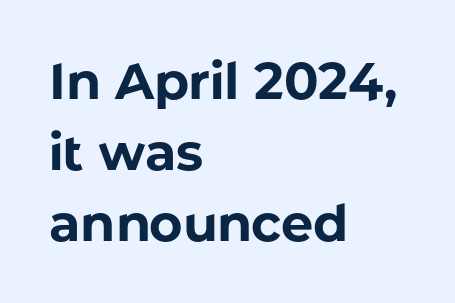
The image shows 51 px bold sans-serif type, upright; set left-aligned, normal line spacing (1.39x), normal letter spacing, not underlined; low stroke contrast and a medium x-height.
